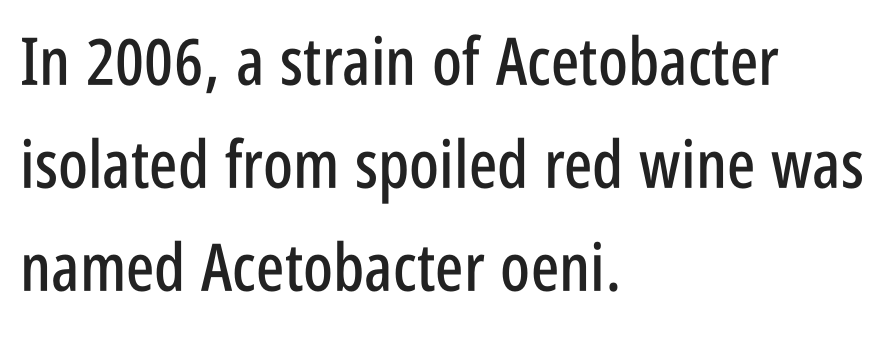
{"serif": "no", "italic": "no", "width": "condensed", "stroke_contrast": "low", "x_height": "large", "monospaced": "no", "underline": "no", "align": "left", "line_spacing": "normal", "line_spacing_ratio": 1.56, "letter_spacing": "normal", "letter_spacing_em": 0.0, "glyph_px": 66}
